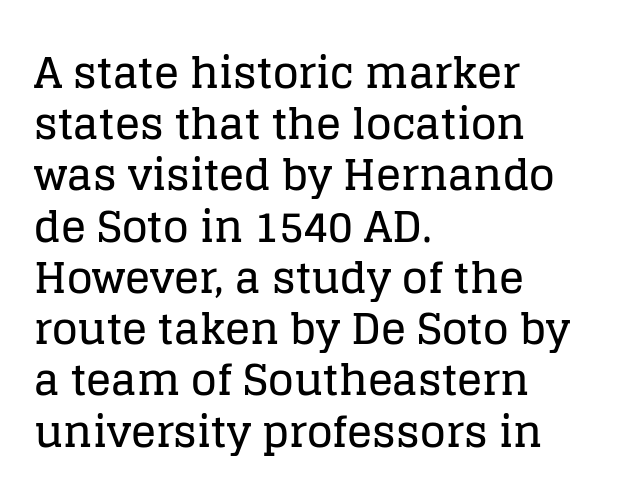
Q: Is the text italic (slanted)? A: No, it is upright.
Q: Is the typeface a serif or a sans-serif typeface? A: Serif.
Q: Is the text underlined? A: No.
Q: How is the paragraph aligned? A: Left-aligned.
Q: Is the spacing between letters normal or unusually wide? A: Normal.
Q: Width (condensed, normal, or wide)? A: Normal.
Q: Stroke contrast? A: Low.
Q: x-height? A: Large.
Q: Monospaced? A: No.
